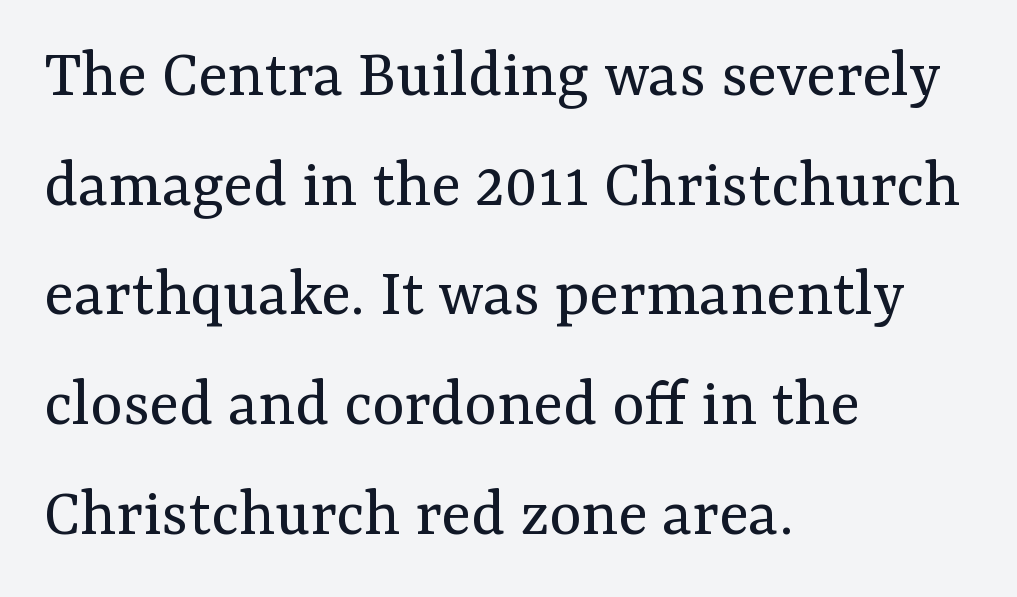
Q: Is the text bold? A: No.
Q: Is the text italic (slanted)? A: No, it is upright.
Q: Is the typeface a serif or a sans-serif typeface? A: Serif.
Q: Is the text underlined? A: No.
Q: How is the paragraph aligned? A: Left-aligned.
Q: Is the spacing between letters normal or unusually wide? A: Normal.
Q: Is the spacing between lines tight, normal or loose? A: Normal.
Q: Width (condensed, normal, or wide)? A: Normal.
Q: Stroke contrast? A: Medium.
Q: x-height? A: Medium.
Q: Monospaced? A: No.
